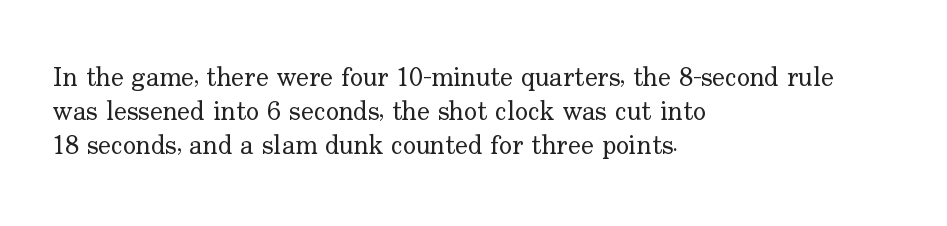
Q: Is the text bold? A: No.
Q: Is the text italic (slanted)? A: No, it is upright.
Q: Is the text underlined? A: No.
Q: How is the paragraph aligned? A: Left-aligned.
Q: Is the spacing between letters normal or unusually wide? A: Normal.
Q: Is the spacing between lines tight, normal or loose? A: Normal.
